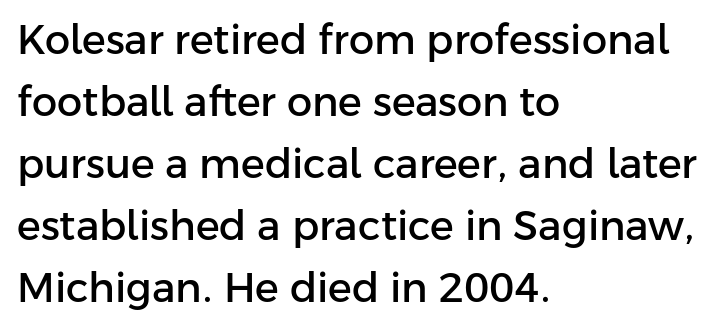
The font family rendered here belongs to the sans-serif group. Do the characters align in a grid? No, the font is proportional. The lines in this sample share a left origin and differ only in where they stop. These lines keep a tight, regular rhythm from letter to letter. Nope, not italic — everything's standing straight.
